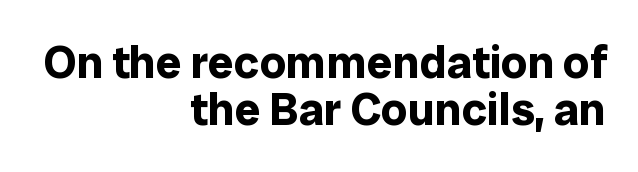
This sample is right-justified, so line beginnings fall wherever the words allow. The passage shown is typed in a proportional face where columns would drift. Honestly, there is no underline to notice here at all. Default kerning and tracking; the words read as compact shapes. Designer's note — italics off, roman on.
